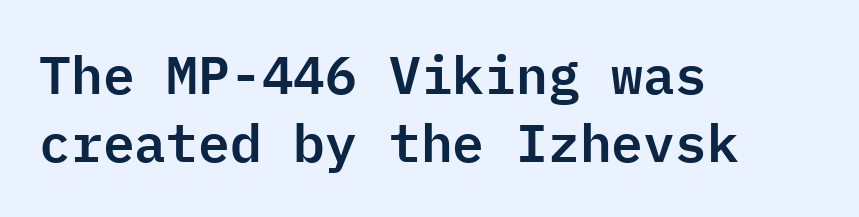
Q: Is the text italic (slanted)? A: No, it is upright.
Q: Is the typeface a serif or a sans-serif typeface? A: Sans-serif.
Q: Is the text underlined? A: No.
Q: How is the paragraph aligned? A: Left-aligned.
Q: Is the spacing between letters normal or unusually wide? A: Normal.
Q: Is the spacing between lines tight, normal or loose? A: Normal.
Q: Width (condensed, normal, or wide)? A: Normal.
Q: Stroke contrast? A: Low.
Q: x-height? A: Medium.
Q: Monospaced? A: Yes.
